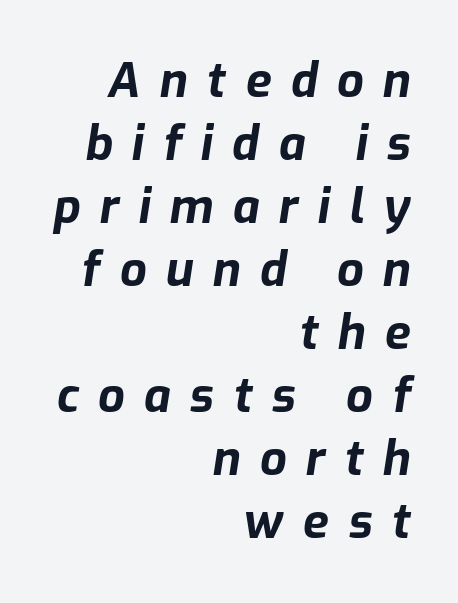
The image shows 47 px bold type, italic (leaning right); set right-aligned, normal line spacing (1.34x), unusually wide letter spacing (+0.41 em), not underlined; low stroke contrast and a medium x-height.
